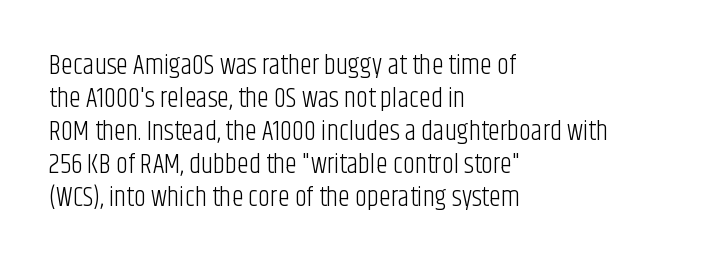
The type sits square on the baseline with zero lean. All the whitespace from short lines collects on the right. Students, note that the glyphs here touch the page at normal intervals. Weight class: somewhere from thin through regular. The foot of each line stays bare and open.
